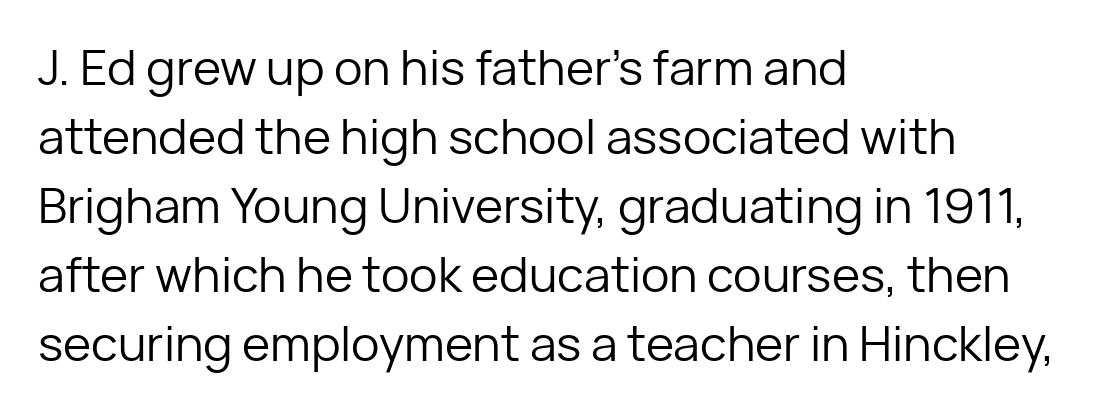
The image shows 48 px regular-weight sans-serif type, upright; set left-aligned, normal line spacing (1.44x), normal letter spacing, not underlined; low stroke contrast and a medium x-height.
